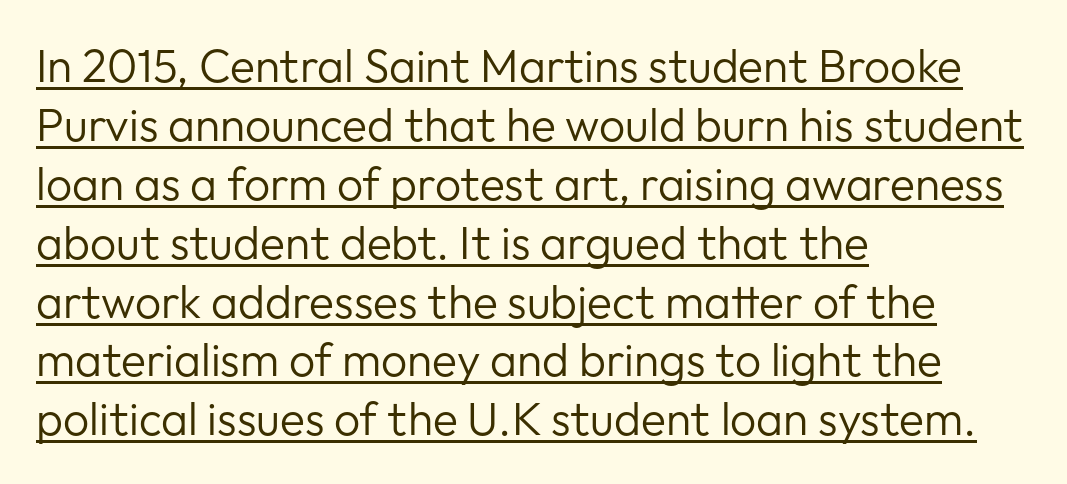
The image shows 46 px regular-weight sans-serif type, upright; set left-aligned, normal line spacing (1.28x), normal letter spacing, underlined; low stroke contrast and a medium x-height.
